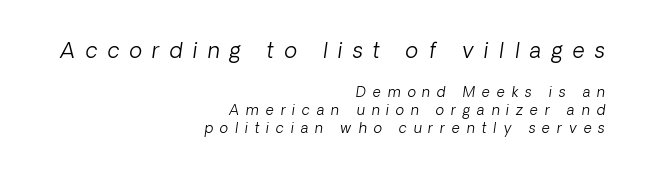
{"italic": "yes", "lean": "right", "slant_degrees": 8, "bold": "no", "underline": "no", "align": "right", "line_spacing": "normal", "line_spacing_ratio": 1.28, "letter_spacing": "wide", "letter_spacing_em": 0.49, "larger_block": "first", "size_ratio": 1.5, "glyph_px": 21}
